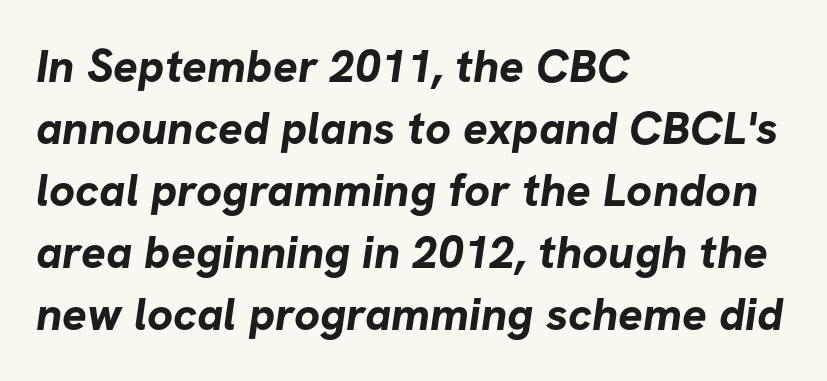
Q: Is the text bold? A: Yes.
Q: Is the typeface a serif or a sans-serif typeface? A: Sans-serif.
Q: Is the text underlined? A: No.
Q: How is the paragraph aligned? A: Left-aligned.
Q: Is the spacing between letters normal or unusually wide? A: Normal.
Q: Is the spacing between lines tight, normal or loose? A: Normal.
Q: Width (condensed, normal, or wide)? A: Normal.
Q: Stroke contrast? A: Low.
Q: x-height? A: Medium.
Q: Monospaced? A: No.
